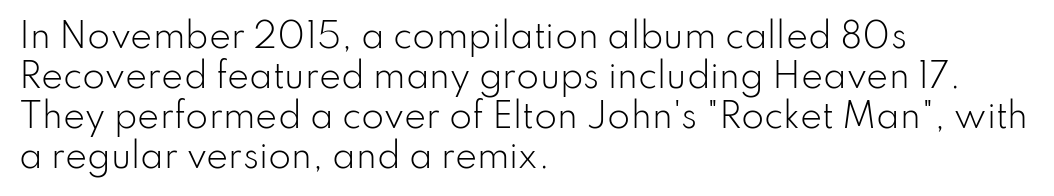
The image shows 33 px light sans-serif type, upright; set left-aligned, line spacing 1.21x, normal letter spacing, not underlined; low stroke contrast and a small x-height.
